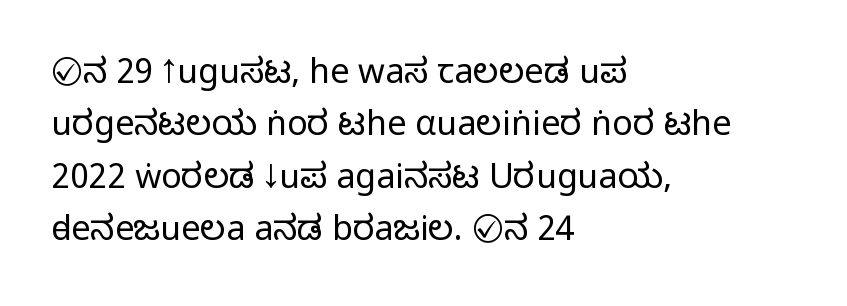
Is the letter spacing exaggerated? No — it looks like the ordinary default. In terms of letterform style, serifs are entirely absent. Where is the straight margin? On the left. The face used here is proportionally spaced, like ordinary book or web type. These lines were composed using upright roman letters. Any mark beneath the type? The region is blank.
